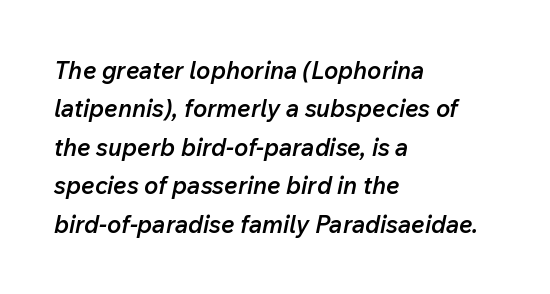
The image shows 24 px text type, italic (leaning right); set left-aligned, normal line spacing (1.6x), normal letter spacing, not underlined.
